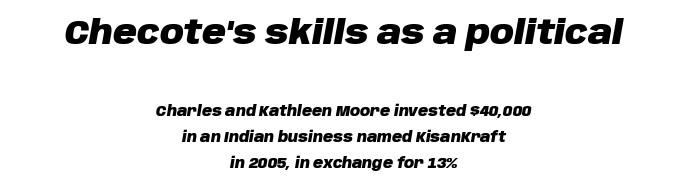
The image shows 33 px heavy type, italic (leaning right); set centered, line spacing 1.85x, normal letter spacing, not underlined; the first (top) block is 2.36x larger; low stroke contrast and a large x-height.
